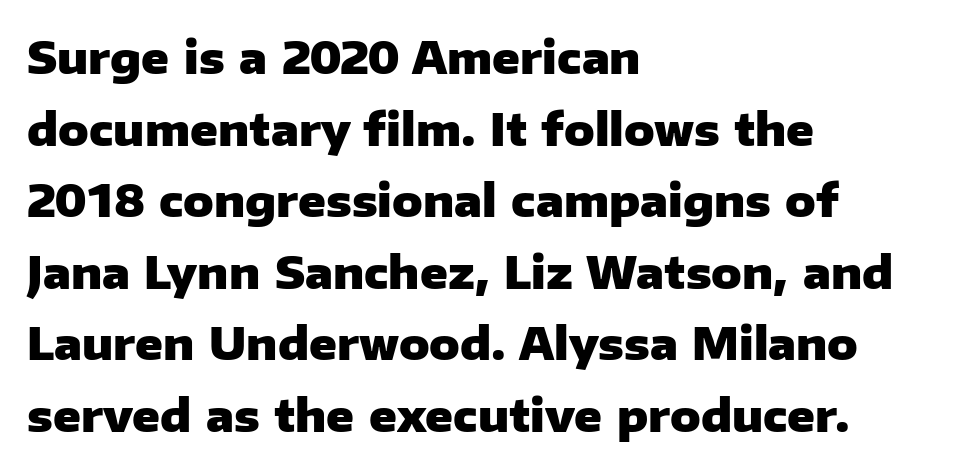
The image shows 45 px heavy sans-serif type, upright; set left-aligned, normal line spacing (1.59x), normal letter spacing, not underlined; low stroke contrast and a medium x-height.
